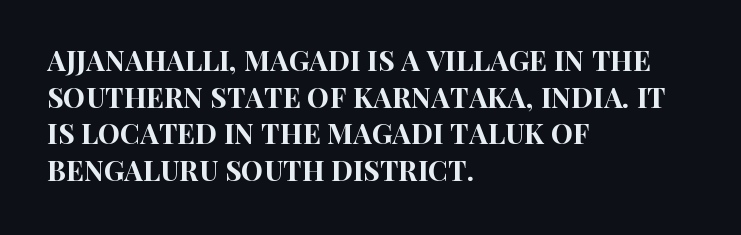
The image shows 28 px condensed sans-serif type, upright; set left-aligned, normal line spacing (1.31x), normal letter spacing, not underlined; high stroke contrast and a large x-height.
